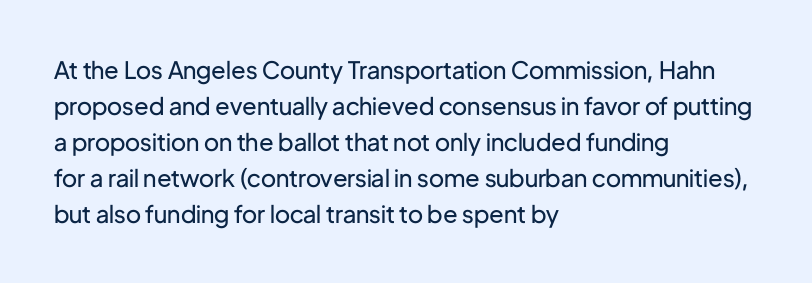
Q: Is the text bold? A: No.
Q: Is the text italic (slanted)? A: No, it is upright.
Q: Is the text underlined? A: No.
Q: How is the paragraph aligned? A: Left-aligned.
Q: Is the spacing between letters normal or unusually wide? A: Normal.
Q: Is the spacing between lines tight, normal or loose? A: Normal.
